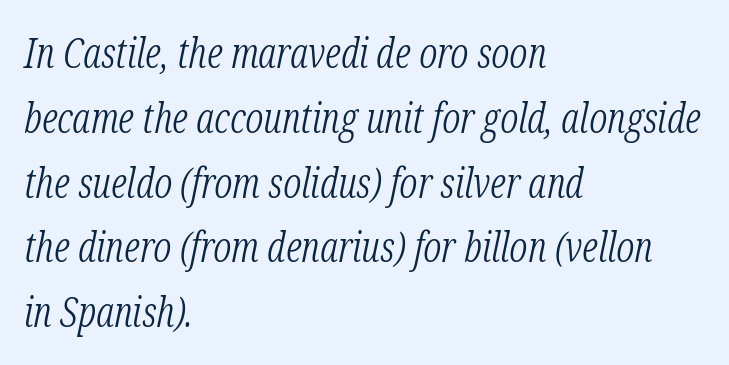
{"serif": "yes", "italic": "yes", "lean": "right", "slant_degrees": 12, "bold": "no", "weight": "light", "width": "condensed", "stroke_contrast": "low", "x_height": "medium", "monospaced": "no", "underline": "no", "align": "left", "line_spacing": "normal", "line_spacing_ratio": 1.58, "letter_spacing": "normal", "letter_spacing_em": 0.0, "glyph_px": 41}
